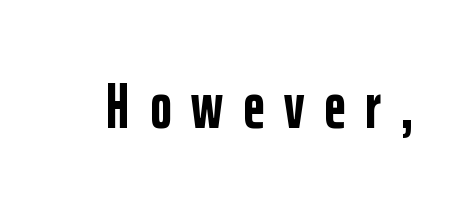
Q: Is the text bold? A: Yes.
Q: Is the text italic (slanted)? A: No, it is upright.
Q: Is the typeface a serif or a sans-serif typeface? A: Sans-serif.
Q: Is the text underlined? A: No.
Q: Is the spacing between letters normal or unusually wide? A: Unusually wide.
Q: Width (condensed, normal, or wide)? A: Condensed.
Q: Stroke contrast? A: Low.
Q: x-height? A: Medium.
Q: Monospaced? A: No.
